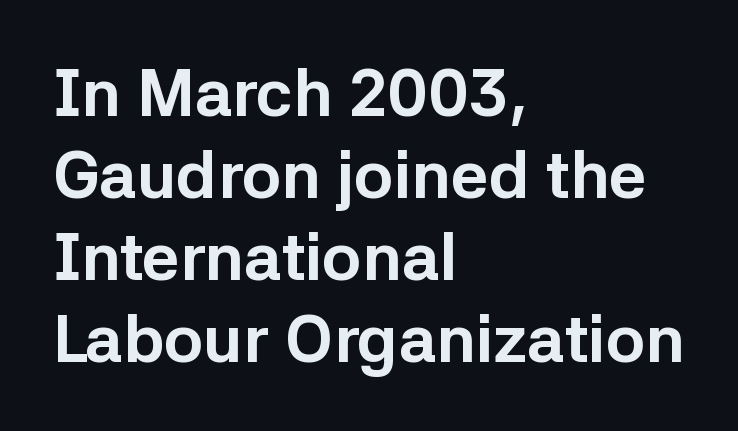
Q: Is the text bold? A: Yes.
Q: Is the text italic (slanted)? A: No, it is upright.
Q: Is the typeface a serif or a sans-serif typeface? A: Sans-serif.
Q: Is the text underlined? A: No.
Q: How is the paragraph aligned? A: Left-aligned.
Q: Is the spacing between letters normal or unusually wide? A: Normal.
Q: Width (condensed, normal, or wide)? A: Normal.
Q: Stroke contrast? A: Low.
Q: x-height? A: Medium.
Q: Monospaced? A: No.
